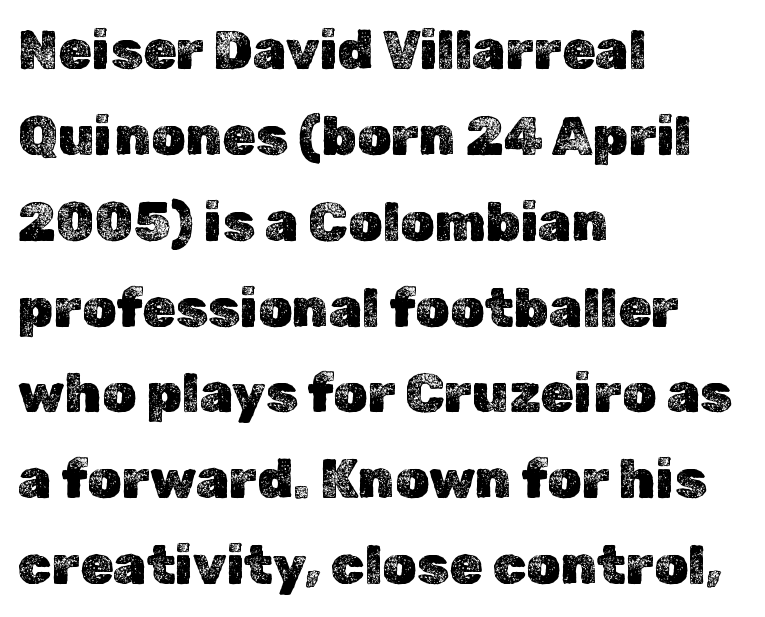
{"italic": "no", "width": "normal", "x_height": "medium", "monospaced": "no", "underline": "no", "align": "left", "line_spacing": "normal", "line_spacing_ratio": 1.59, "letter_spacing": "normal", "letter_spacing_em": 0.0, "glyph_px": 54}
